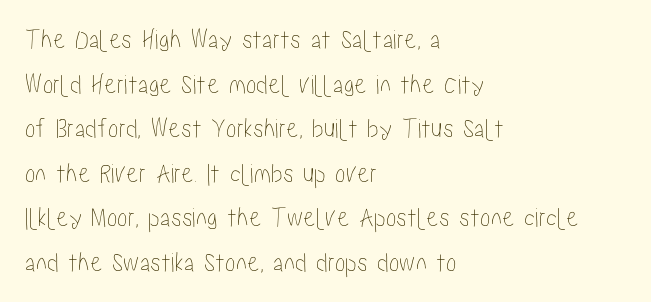
The foot of each line stays bare and open. The axis of the letterforms is exactly vertical. The line texture is even and compact thanks to regular tracking. Visually the block forms a straight wall on the left and a jagged coastline on the right. The passage shown stacks its lines at a standard gap.
